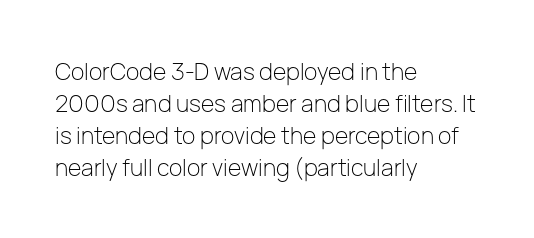
Caption: standard tracking, unaltered. Does the leading feel generous? No, just average. The lines are quadded left. Check the space under the baseline: it is left empty.
